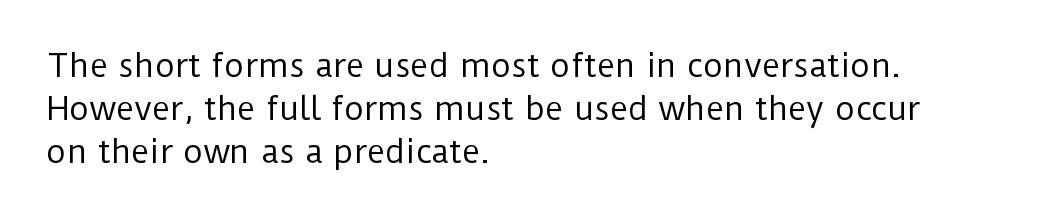
Q: Is the text bold? A: No.
Q: Is the text italic (slanted)? A: No, it is upright.
Q: Is the typeface a serif or a sans-serif typeface? A: Sans-serif.
Q: Is the text underlined? A: No.
Q: How is the paragraph aligned? A: Left-aligned.
Q: Is the spacing between letters normal or unusually wide? A: Normal.
Q: Is the spacing between lines tight, normal or loose? A: Normal.
Q: Width (condensed, normal, or wide)? A: Normal.
Q: Stroke contrast? A: Low.
Q: x-height? A: Medium.
Q: Monospaced? A: No.
